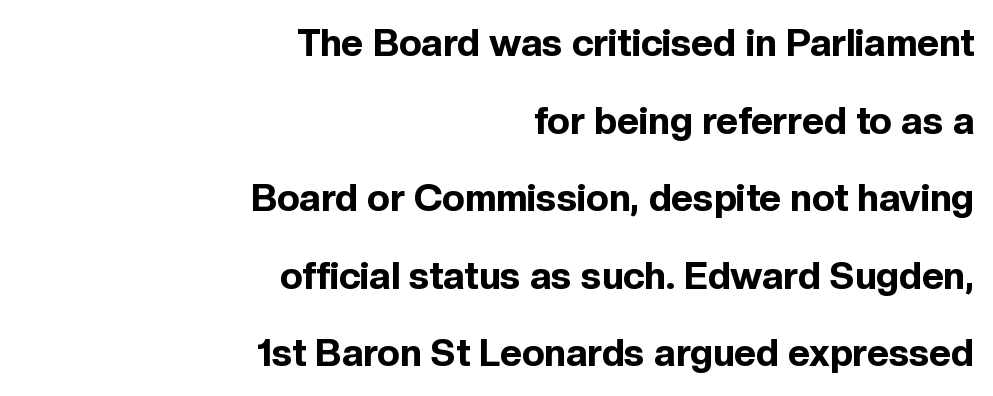
Q: Is the text bold? A: Yes.
Q: Is the text italic (slanted)? A: No, it is upright.
Q: Is the typeface a serif or a sans-serif typeface? A: Sans-serif.
Q: Is the text underlined? A: No.
Q: How is the paragraph aligned? A: Right-aligned.
Q: Is the spacing between letters normal or unusually wide? A: Normal.
Q: Is the spacing between lines tight, normal or loose? A: Loose.
Q: Width (condensed, normal, or wide)? A: Normal.
Q: x-height? A: Medium.
Q: Monospaced? A: No.
